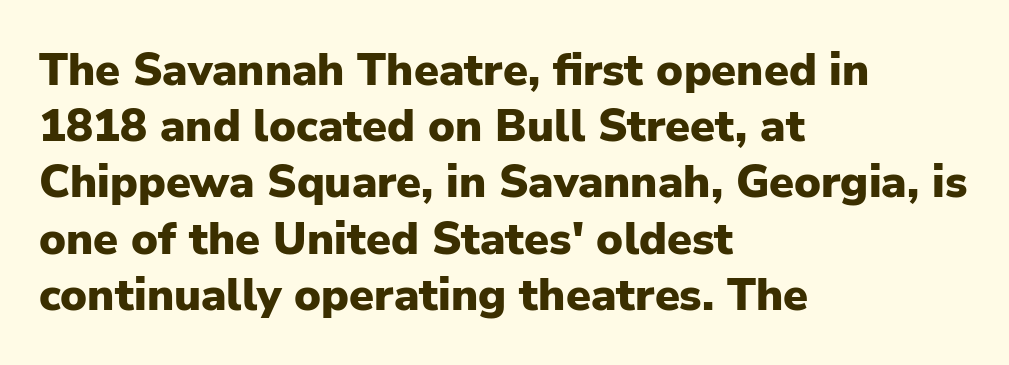
These lines were composed using upright roman letters. As a designer I'd log this as weight 700, bold. The specimen omits any rule beneath the text block's lines. In CSS terms this would be text-align: left. Are there feet on the stems? There aren't — it's a sans.
